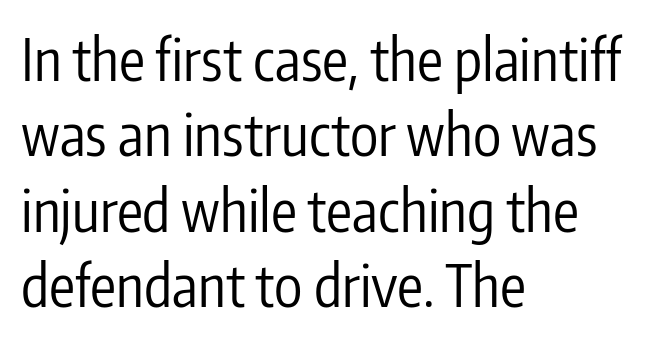
The image shows 58 px regular-weight, condensed sans-serif type, upright; set left-aligned, normal line spacing (1.3x), normal letter spacing, not underlined; low stroke contrast and a medium x-height.
